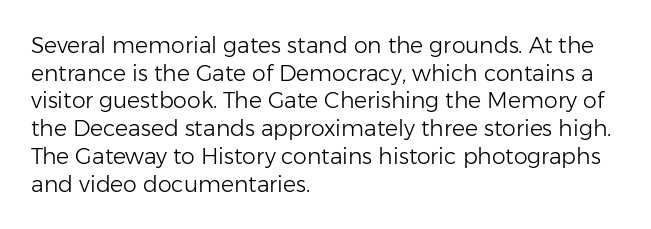
Q: Is the text bold? A: No.
Q: Is the text italic (slanted)? A: No, it is upright.
Q: Is the text underlined? A: No.
Q: How is the paragraph aligned? A: Left-aligned.
Q: Is the spacing between letters normal or unusually wide? A: Normal.
Q: Is the spacing between lines tight, normal or loose? A: Normal.
